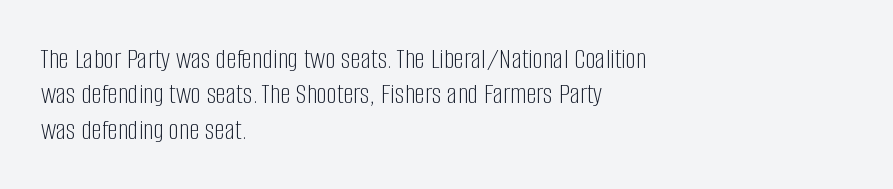
{"serif": "no", "italic": "no", "bold": "no", "weight": "light", "width": "condensed", "stroke_contrast": "low", "x_height": "large", "monospaced": "no", "underline": "no", "align": "left", "line_spacing_ratio": 1.22, "letter_spacing": "normal", "letter_spacing_em": 0.0, "glyph_px": 29}
